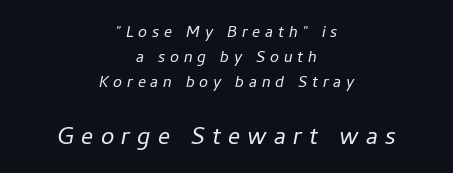
Type without underlining. Is this a fixed-width face? No — the glyphs have proportional, varying widths. Compared with a flush-left layout, this one balances lines on the center instead. Compared with a typical body face, this is equally light or lighter still. Slanted lettering throughout.
